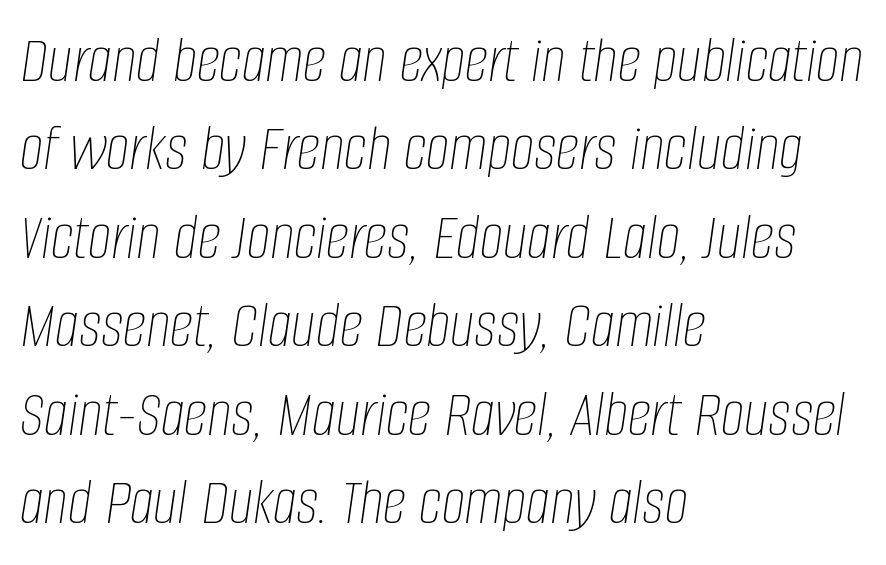
Which margin do the lines hug? The left one — the right edge is uneven. A typesetter would call this proportional, since set widths differ per character. Between one letter and the next there's only the usual sliver of space. Would a proofreader flag this as italicized? Yes. Counters stay open thanks to moderate or lighter strokes.
